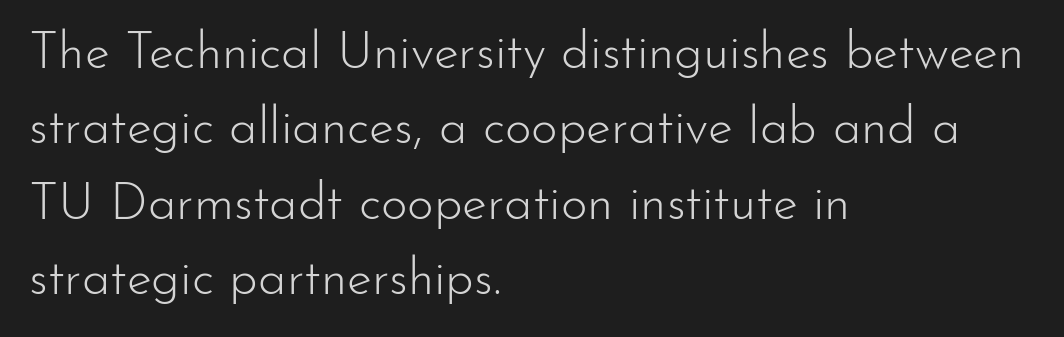
Q: Is the text bold? A: No.
Q: Is the text italic (slanted)? A: No, it is upright.
Q: Is the typeface a serif or a sans-serif typeface? A: Sans-serif.
Q: Is the text underlined? A: No.
Q: How is the paragraph aligned? A: Left-aligned.
Q: Is the spacing between letters normal or unusually wide? A: Normal.
Q: Is the spacing between lines tight, normal or loose? A: Normal.
Q: Width (condensed, normal, or wide)? A: Normal.
Q: Stroke contrast? A: Low.
Q: x-height? A: Small.
Q: Monospaced? A: No.
